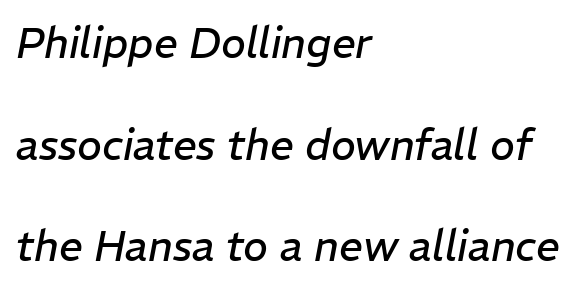
{"italic": "yes", "lean": "right", "slant_degrees": 11, "bold": "no", "weight": "regular", "width": "normal", "stroke_contrast": "low", "x_height": "medium", "monospaced": "no", "underline": "no", "align": "left", "line_spacing": "loose", "line_spacing_ratio": 2.42, "letter_spacing": "normal", "letter_spacing_em": 0.0, "glyph_px": 42}
